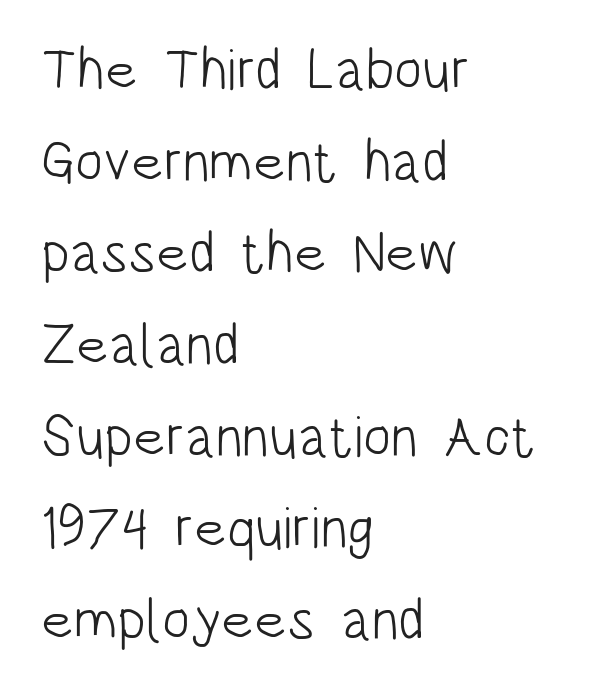
{"serif": "no", "italic": "no", "bold": "no", "weight": "light", "width": "condensed", "stroke_contrast": "low", "x_height": "large", "monospaced": "no", "underline": "no", "align": "left", "line_spacing": "normal", "line_spacing_ratio": 1.58, "letter_spacing": "normal", "letter_spacing_em": 0.0, "glyph_px": 58}
